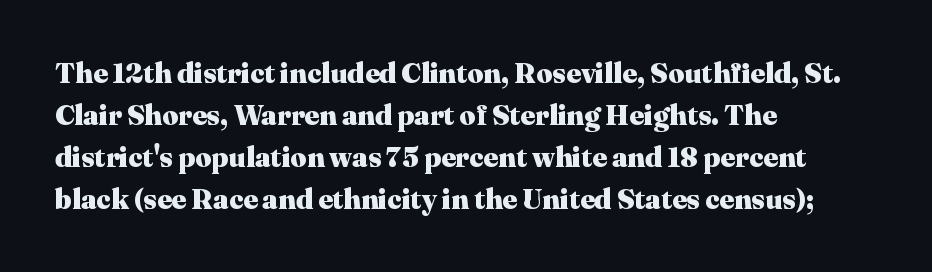
{"serif": "yes", "italic": "no", "bold": "yes", "weight": "heavy", "width": "normal", "stroke_contrast": "medium", "x_height": "medium", "monospaced": "no", "underline": "no", "align": "left", "line_spacing": "normal", "line_spacing_ratio": 1.5, "letter_spacing": "normal", "letter_spacing_em": 0.0, "glyph_px": 28}
